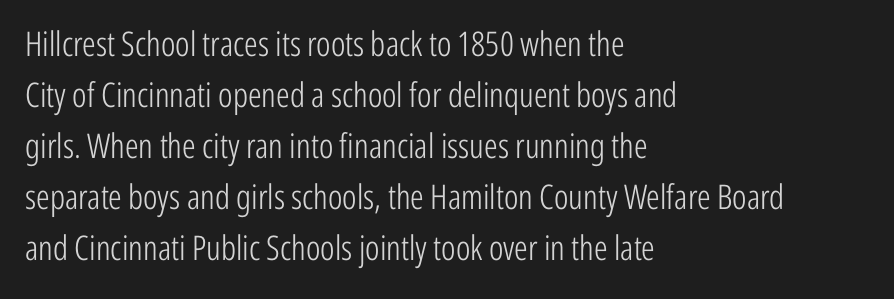
Q: Is the text bold? A: No.
Q: Is the text italic (slanted)? A: No, it is upright.
Q: Is the typeface a serif or a sans-serif typeface? A: Sans-serif.
Q: Is the text underlined? A: No.
Q: How is the paragraph aligned? A: Left-aligned.
Q: Is the spacing between letters normal or unusually wide? A: Normal.
Q: Is the spacing between lines tight, normal or loose? A: Normal.
Q: Width (condensed, normal, or wide)? A: Condensed.
Q: Stroke contrast? A: Low.
Q: x-height? A: Medium.
Q: Monospaced? A: No.
